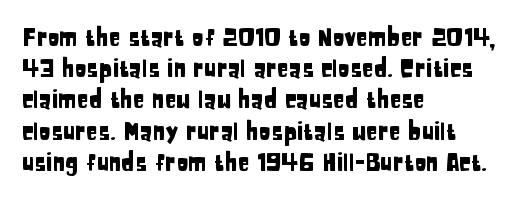
Q: Is the text italic (slanted)? A: No, it is upright.
Q: Is the text underlined? A: No.
Q: How is the paragraph aligned? A: Left-aligned.
Q: Is the spacing between letters normal or unusually wide? A: Normal.
Q: Is the spacing between lines tight, normal or loose? A: Normal.
